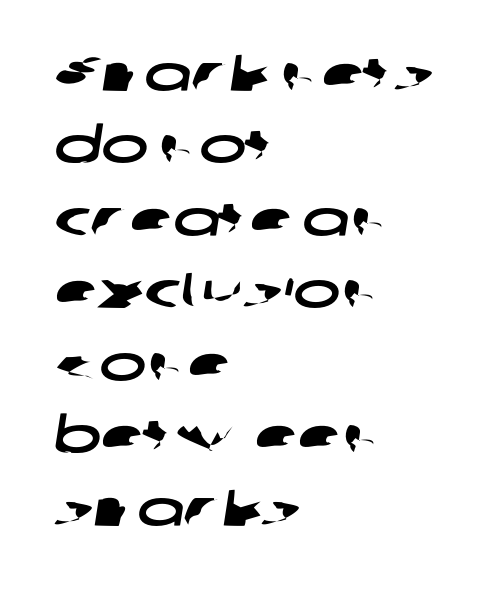
Letter spacing: default. Line beginnings align vertically; line endings do not. The passage shown is typeset with a sans-serif family. Looks like regular typesetting: each glyph gets only the width it needs. The gap between lines stays unmarked.
